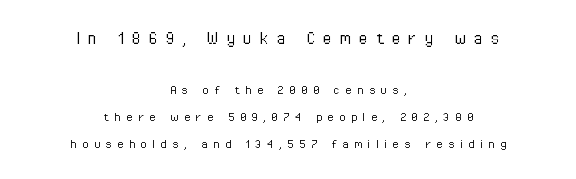
{"italic": "no", "bold": "no", "underline": "no", "align": "center", "line_spacing": "loose", "line_spacing_ratio": 1.94, "letter_spacing": "wide", "letter_spacing_em": 0.4, "larger_block": "first", "size_ratio": 1.43, "glyph_px": 20}
